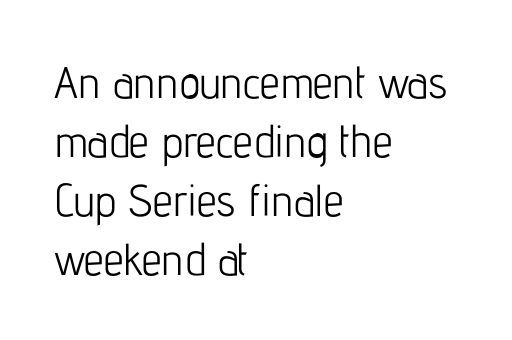
Q: Is the text bold? A: No.
Q: Is the text italic (slanted)? A: No, it is upright.
Q: Is the typeface a serif or a sans-serif typeface? A: Sans-serif.
Q: Is the text underlined? A: No.
Q: How is the paragraph aligned? A: Left-aligned.
Q: Is the spacing between letters normal or unusually wide? A: Normal.
Q: Is the spacing between lines tight, normal or loose? A: Normal.
Q: Width (condensed, normal, or wide)? A: Condensed.
Q: Stroke contrast? A: Low.
Q: x-height? A: Medium.
Q: Monospaced? A: No.
